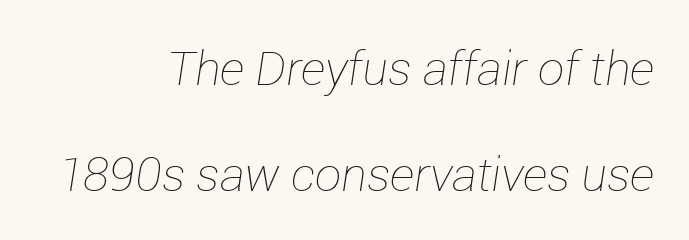
Vertical spacing — loose. This reads as an unemphasized weight, regular at the heaviest. Slant detected: the letters are inclined. Clear beneath every line of the passage.
